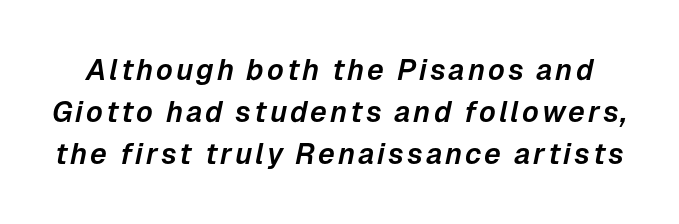
Q: Is the text italic (slanted)? A: Yes, it leans right by about 12 degrees.
Q: Is the text underlined? A: No.
Q: Is the spacing between lines tight, normal or loose? A: Normal.
Q: Width (condensed, normal, or wide)? A: Normal.
Q: Stroke contrast? A: Low.
Q: x-height? A: Medium.
Q: Monospaced? A: No.
